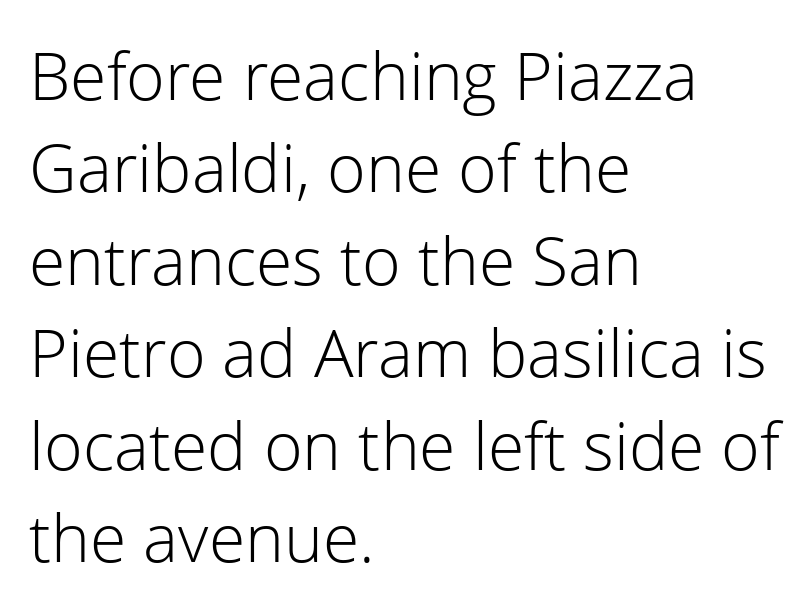
The image shows 66 px light sans-serif type, upright; set left-aligned, normal line spacing (1.4x), normal letter spacing, not underlined; low stroke contrast and a medium x-height.
